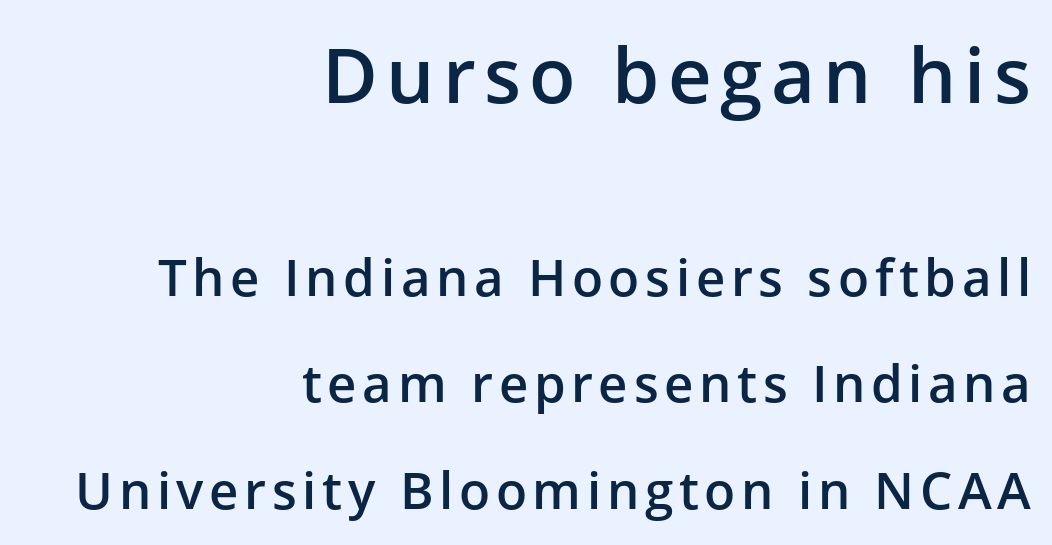
Every letter is mildly thick-stroked: semibold rather than bold. Serifs: no, the terminals of the letterforms are clean. This rendering features lettering with no underline. Horizontally, the lines are justified to the trailing edge only.
